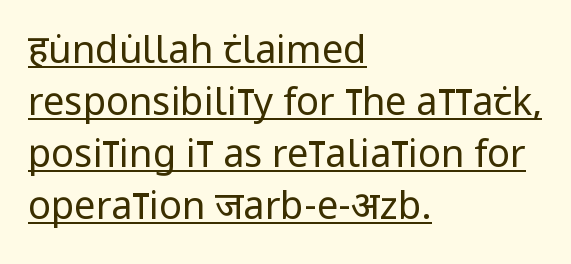
{"serif": "no", "italic": "no", "bold": "no", "weight": "regular", "width": "condensed", "stroke_contrast": "low", "x_height": "large", "monospaced": "no", "underline": "yes", "align": "left", "line_spacing": "normal", "line_spacing_ratio": 1.37, "letter_spacing": "normal", "letter_spacing_em": 0.0, "glyph_px": 38}
